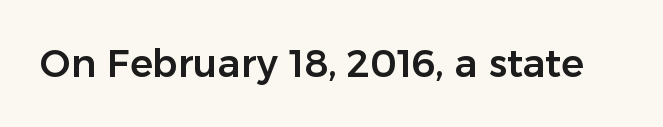
Q: Is the text italic (slanted)? A: No, it is upright.
Q: Is the typeface a serif or a sans-serif typeface? A: Sans-serif.
Q: Is the text underlined? A: No.
Q: Is the spacing between letters normal or unusually wide? A: Normal.
Q: Width (condensed, normal, or wide)? A: Normal.
Q: Stroke contrast? A: Low.
Q: x-height? A: Medium.
Q: Monospaced? A: No.
